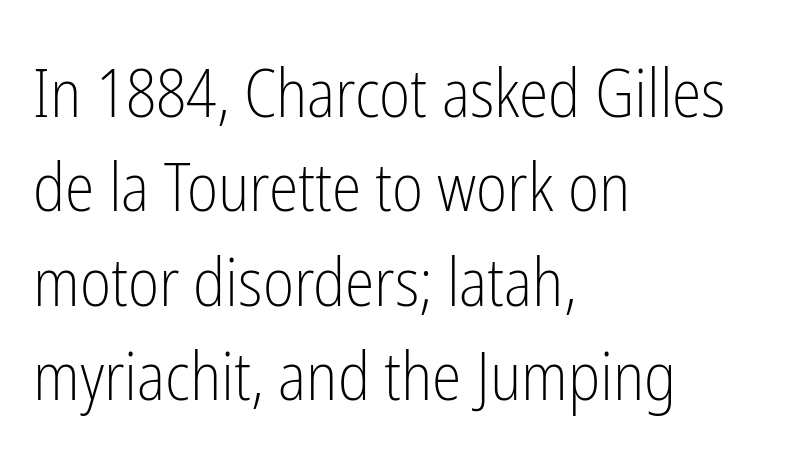
The characters are drawn with everyday or finer stroke widths. These lines sit exactly where default settings would place them. The rendering shows plain stroke endings on the letterforms — a sans-serif design. Posture: vertical. A typesetter would call this proportional, since set widths differ per character.
